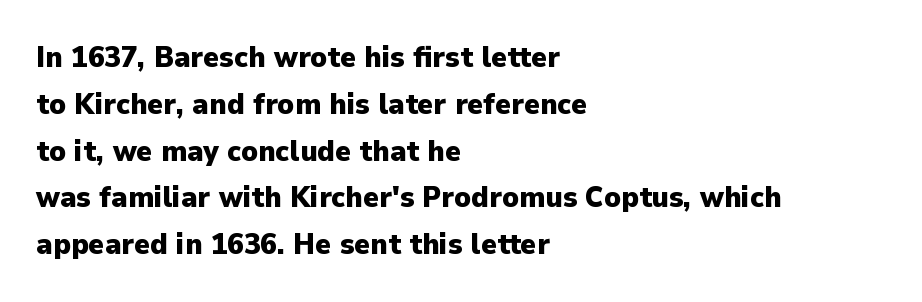
The image shows 30 px heavy sans-serif type, upright; set left-aligned, normal line spacing (1.56x), normal letter spacing, not underlined; low stroke contrast and a medium x-height.
